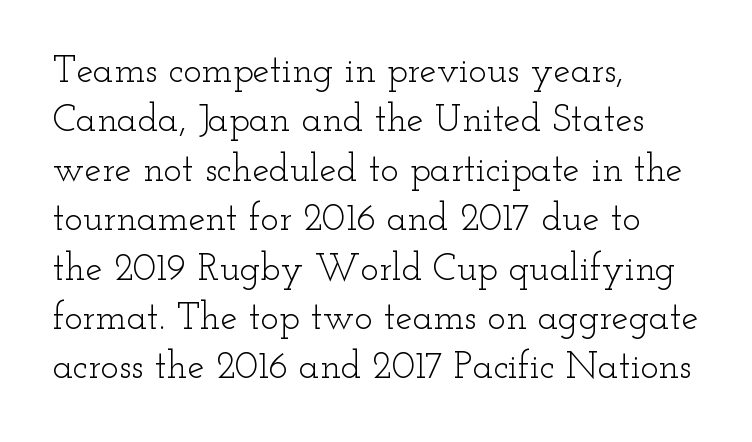
Q: Is the text bold? A: No.
Q: Is the text italic (slanted)? A: No, it is upright.
Q: Is the typeface a serif or a sans-serif typeface? A: Serif.
Q: Is the text underlined? A: No.
Q: How is the paragraph aligned? A: Left-aligned.
Q: Is the spacing between letters normal or unusually wide? A: Normal.
Q: Is the spacing between lines tight, normal or loose? A: Normal.
Q: Width (condensed, normal, or wide)? A: Wide.
Q: Stroke contrast? A: Low.
Q: x-height? A: Small.
Q: Monospaced? A: No.
